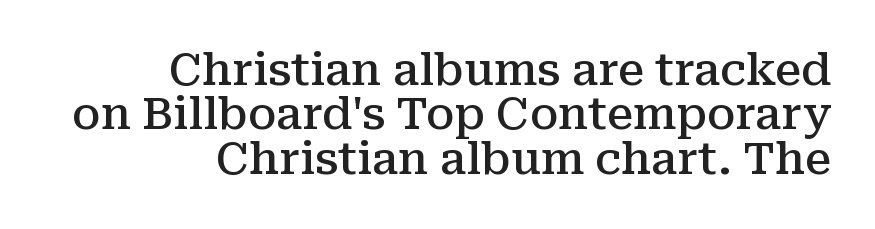
{"serif": "yes", "italic": "no", "bold": "semi", "weight": "semibold", "width": "normal", "stroke_contrast": "medium", "x_height": "medium", "monospaced": "no", "underline": "no", "align": "right", "line_spacing": "tight", "line_spacing_ratio": 1.01, "letter_spacing": "normal", "letter_spacing_em": 0.0, "glyph_px": 44}
